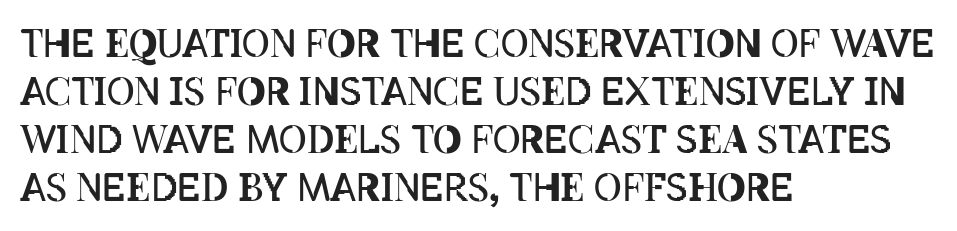
The image shows 38 px regular-weight, condensed type, upright; set left-aligned, normal line spacing (1.26x), normal letter spacing, not underlined; low stroke contrast and a large x-height.
